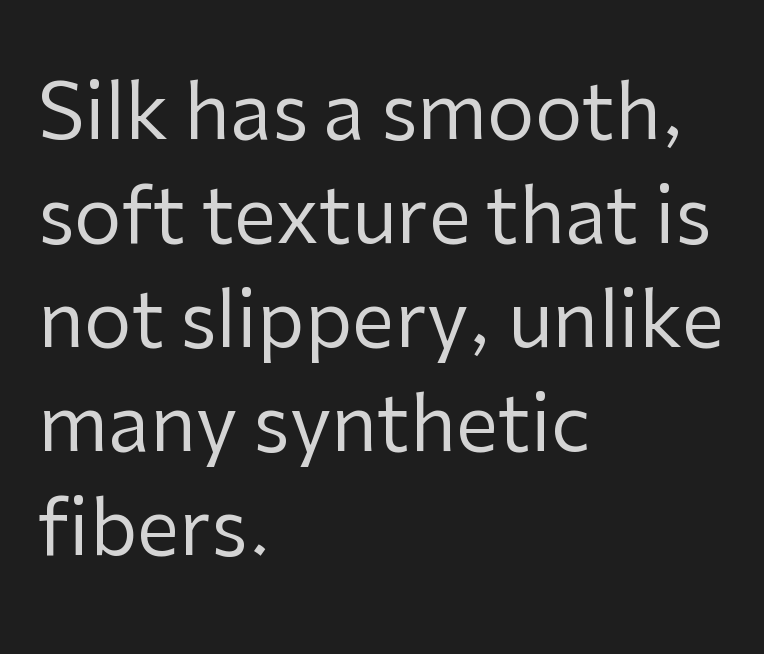
Q: Is the text bold? A: No.
Q: Is the text italic (slanted)? A: No, it is upright.
Q: Is the typeface a serif or a sans-serif typeface? A: Sans-serif.
Q: Is the text underlined? A: No.
Q: How is the paragraph aligned? A: Left-aligned.
Q: Is the spacing between letters normal or unusually wide? A: Normal.
Q: Is the spacing between lines tight, normal or loose? A: Normal.
Q: Width (condensed, normal, or wide)? A: Normal.
Q: Stroke contrast? A: Low.
Q: x-height? A: Medium.
Q: Monospaced? A: No.
